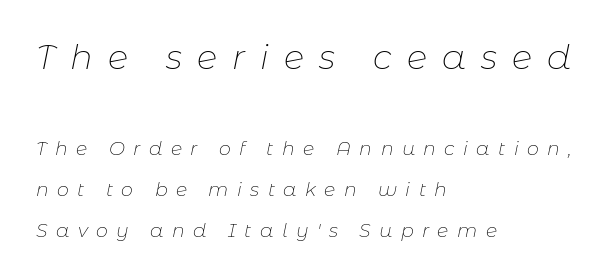
Q: Is the text bold? A: No.
Q: Is the text italic (slanted)? A: Yes, it leans right by about 11 degrees.
Q: Is the text underlined? A: No.
Q: How is the paragraph aligned? A: Left-aligned.
Q: Is the spacing between letters normal or unusually wide? A: Unusually wide.
Q: Is the spacing between lines tight, normal or loose? A: Loose.
Q: Which block of text is set in a larger size, the first (top) or the second (bottom)? A: The first (top) one.
Q: Width (condensed, normal, or wide)? A: Normal.
Q: Stroke contrast? A: Low.
Q: x-height? A: Medium.
Q: Monospaced? A: No.
